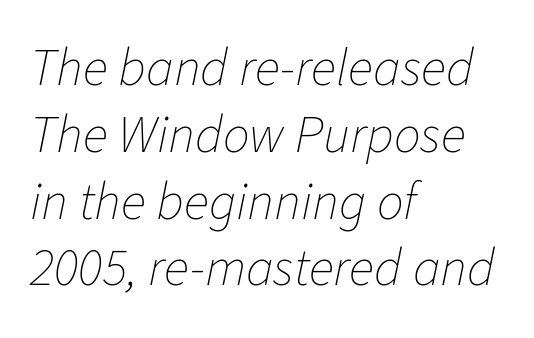
These lines are rendered in a variable-pitch font. Is this a heavy cut? Hardly; it is regular or lighter. Words float on clear page, feet unadorned. Leftover space on each line is placed entirely after the last word. Horizontal bands of white between lines are of average thickness. The passage shown has conventional tracking throughout.
